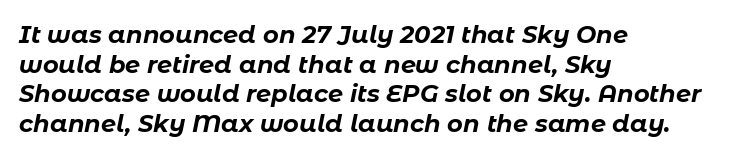
The image shows 24 px bold type, italic (leaning right); set left-aligned, line spacing 1.23x, normal letter spacing, not underlined.
